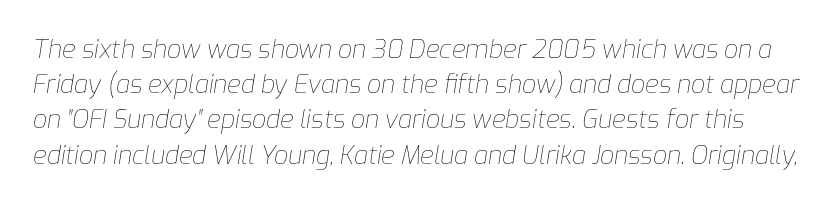
The image shows 25 px text type, italic (leaning right); set normal line spacing (1.41x), normal letter spacing, not underlined.
